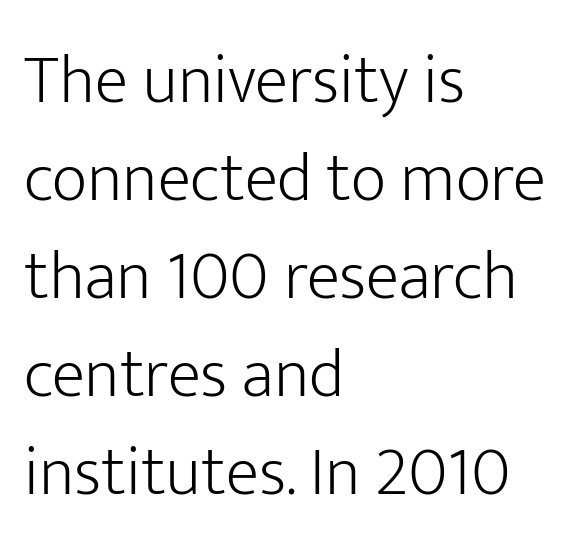
Vertically, the passage feels balanced, rows spaced as you'd expect. The compositor pushed each line to the left boundary. Type without underlining. The strokes carry an ordinary text weight at most. Is there any slant? The stems are plumb.
